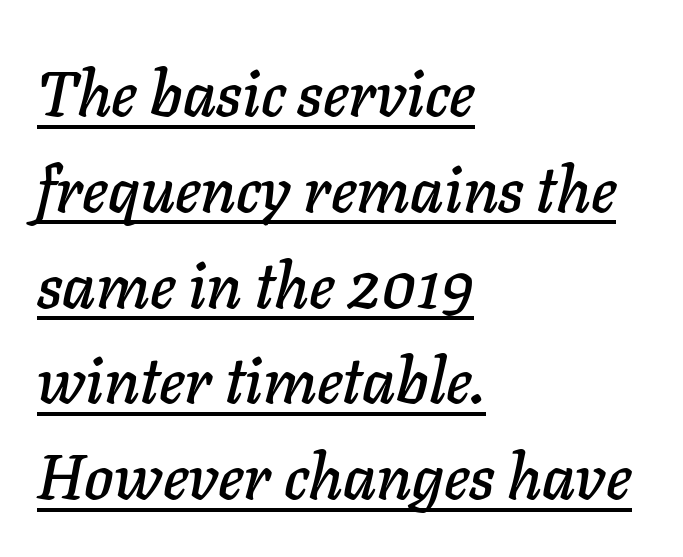
The image shows 63 px text type, italic (leaning right); set left-aligned, normal line spacing (1.52x), normal letter spacing, underlined; low stroke contrast and a medium x-height.
